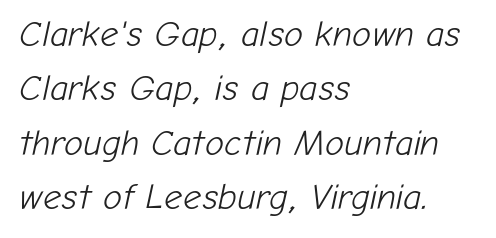
The image shows 36 px light type, italic (leaning right); set left-aligned, normal line spacing (1.51x), normal letter spacing, not underlined; low stroke contrast and a medium x-height.
